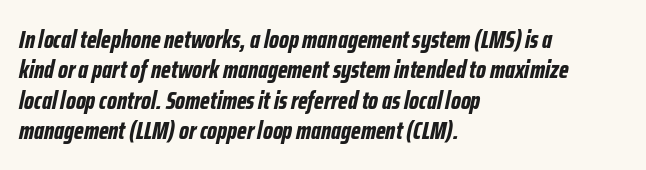
{"italic": "yes", "lean": "right", "slant_degrees": 12, "bold": "yes", "underline": "no", "align": "left", "line_spacing_ratio": 1.22, "letter_spacing": "normal", "letter_spacing_em": 0.0, "glyph_px": 25}
